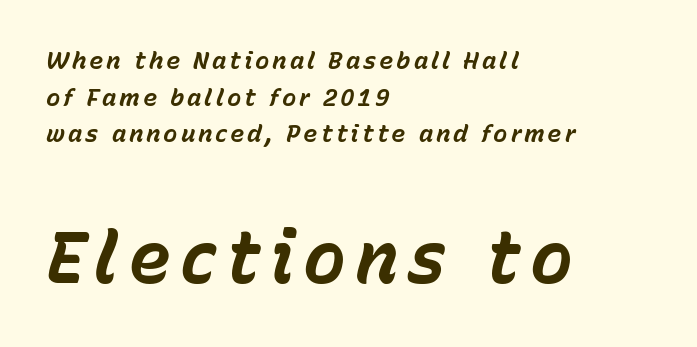
Q: Is the text bold? A: Yes.
Q: Is the text italic (slanted)? A: Yes, it leans right by about 15 degrees.
Q: Is the text underlined? A: No.
Q: How is the paragraph aligned? A: Left-aligned.
Q: Is the spacing between lines tight, normal or loose? A: Normal.
Q: Which block of text is set in a larger size, the first (top) or the second (bottom)? A: The second (bottom) one.
Q: Width (condensed, normal, or wide)? A: Normal.
Q: Stroke contrast? A: Low.
Q: x-height? A: Medium.
Q: Monospaced? A: No.
